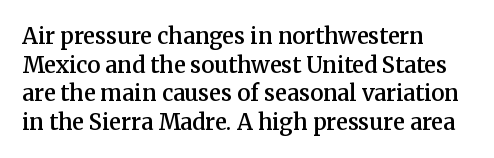
Q: Is the text bold? A: Semi-bold.
Q: Is the text italic (slanted)? A: No, it is upright.
Q: Is the text underlined? A: No.
Q: How is the paragraph aligned? A: Left-aligned.
Q: Is the spacing between letters normal or unusually wide? A: Normal.
Q: Is the spacing between lines tight, normal or loose? A: Normal.
